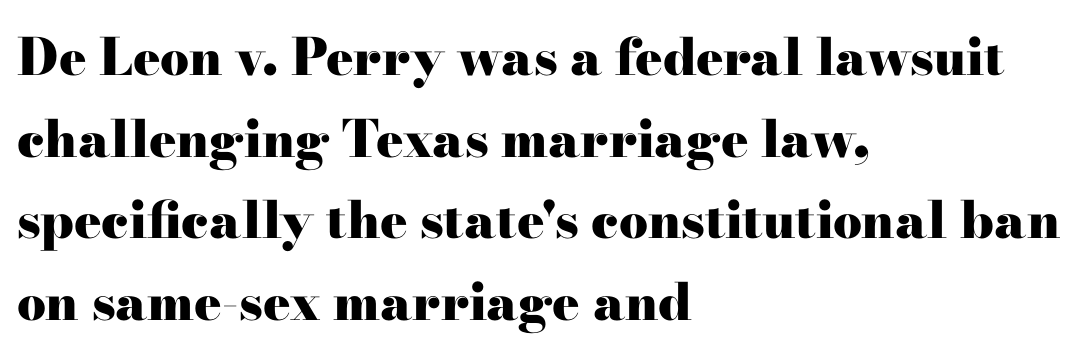
{"serif": "yes", "italic": "no", "bold": "yes", "weight": "heavy", "width": "wide", "stroke_contrast": "high", "x_height": "small", "monospaced": "no", "underline": "no", "align": "left", "line_spacing": "normal", "line_spacing_ratio": 1.6, "letter_spacing": "normal", "letter_spacing_em": 0.0, "glyph_px": 51}
